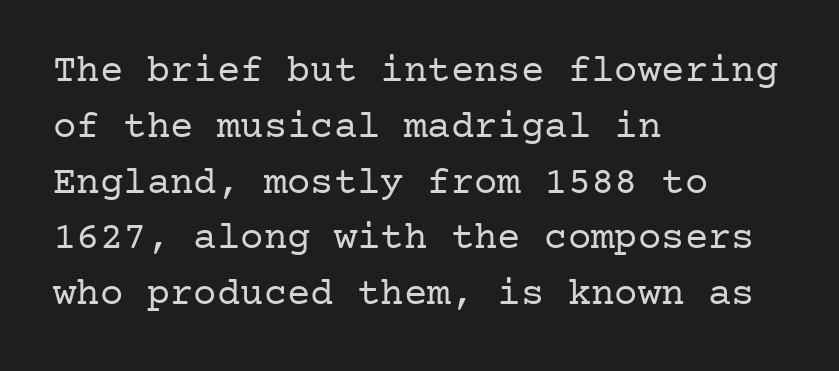
Line spacing here is normal. The weight would be labelled regular, book, light, or lighter still. Lines of text with bare space underneath. Unlike a clean sans, this face finishes its strokes with serifs. If you drew a line through each stem, it would be perfectly vertical.
